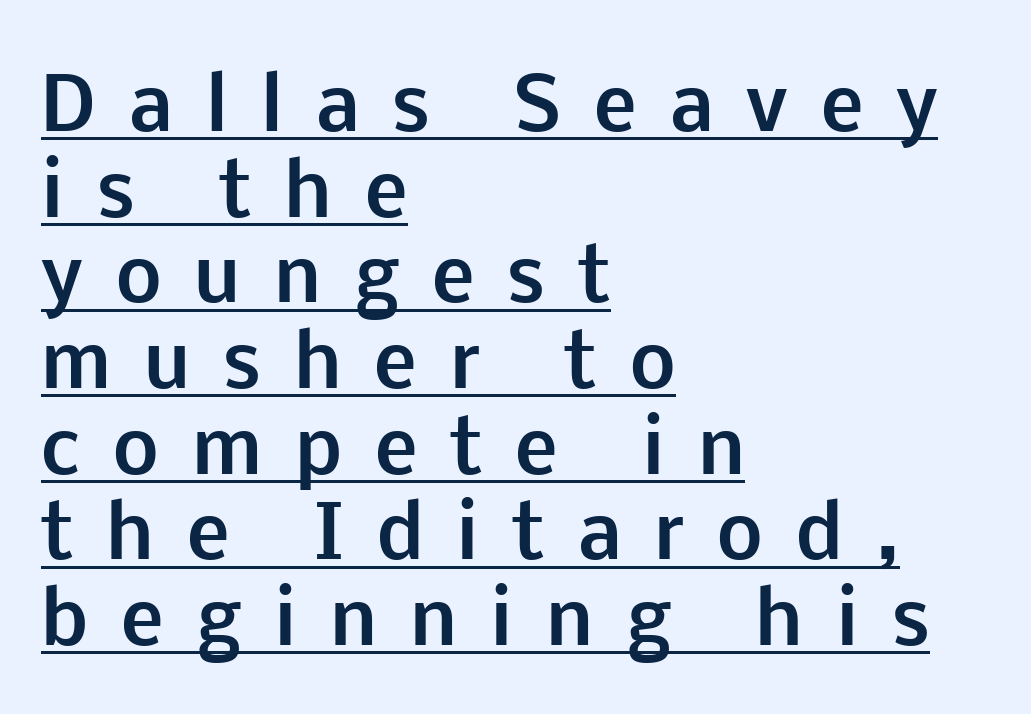
The image shows 72 px bold sans-serif type, upright; set left-aligned, line spacing 1.19x, unusually wide letter spacing (+0.46 em), underlined; low stroke contrast and a medium x-height.
